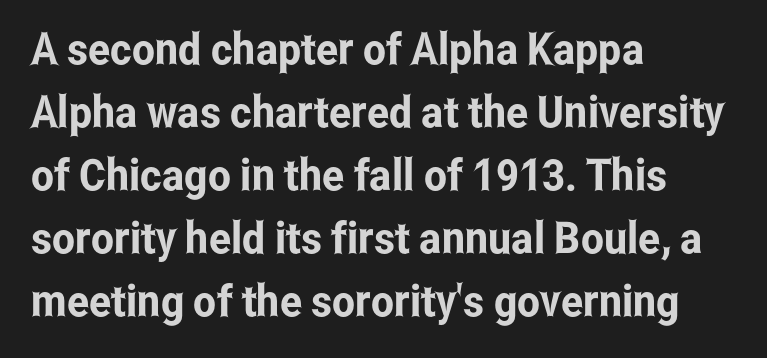
Q: Is the text italic (slanted)? A: No, it is upright.
Q: Is the typeface a serif or a sans-serif typeface? A: Sans-serif.
Q: Is the text underlined? A: No.
Q: How is the paragraph aligned? A: Left-aligned.
Q: Is the spacing between letters normal or unusually wide? A: Normal.
Q: Is the spacing between lines tight, normal or loose? A: Normal.
Q: Width (condensed, normal, or wide)? A: Condensed.
Q: Stroke contrast? A: Low.
Q: x-height? A: Medium.
Q: Monospaced? A: No.
